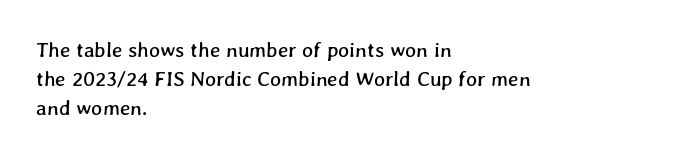
The image shows 21 px text type; set left-aligned, normal line spacing (1.38x), normal letter spacing, not underlined.
